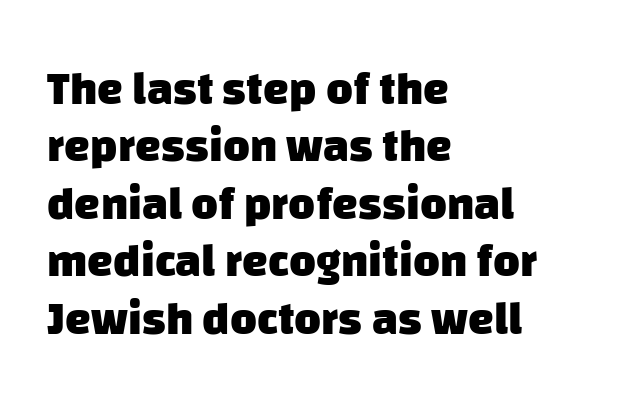
{"serif": "no", "bold": "yes", "weight": "heavy", "width": "normal", "stroke_contrast": "low", "x_height": "large", "monospaced": "no", "underline": "no", "align": "left", "line_spacing": "normal", "line_spacing_ratio": 1.25, "letter_spacing": "normal", "letter_spacing_em": 0.0, "glyph_px": 46}
